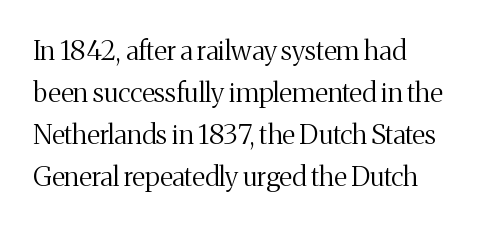
Q: Is the text bold? A: No.
Q: Is the text italic (slanted)? A: No, it is upright.
Q: Is the text underlined? A: No.
Q: How is the paragraph aligned? A: Left-aligned.
Q: Is the spacing between letters normal or unusually wide? A: Normal.
Q: Is the spacing between lines tight, normal or loose? A: Normal.
